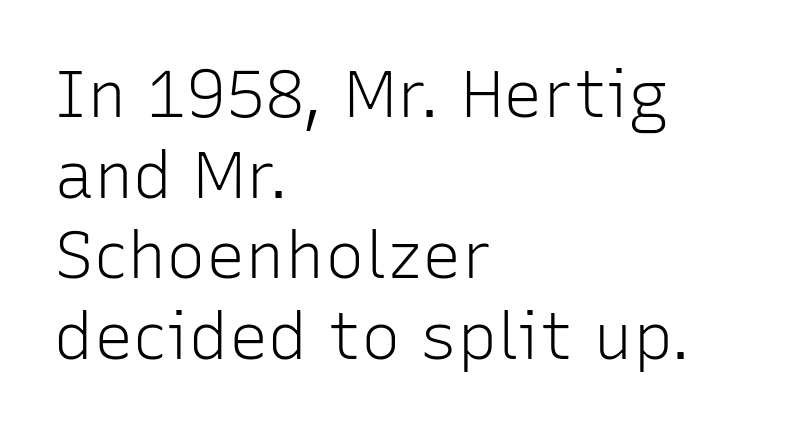
The image shows 66 px light sans-serif type, upright; set left-aligned, line spacing 1.22x, normal letter spacing, not underlined; low stroke contrast and a medium x-height.
